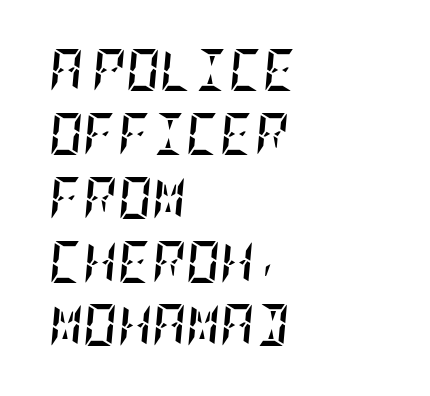
{"italic": "yes", "lean": "right", "slant_degrees": 5, "bold": "yes", "weight": "semibold", "width": "condensed", "stroke_contrast": "low", "x_height": "large", "underline": "no", "align": "left", "line_spacing": "normal", "line_spacing_ratio": 1.52, "letter_spacing": "normal", "letter_spacing_em": 0.0, "glyph_px": 42}
